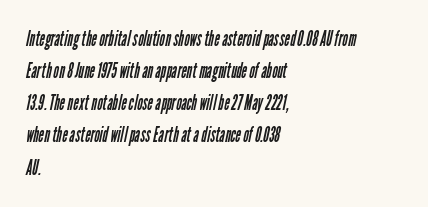
How would I describe the line gaps? Plain and ordinary. Default kerning and tracking; the words read as compact shapes. The space directly below the letters is spotless. The ragged edge is on the right, which tells us the setting is flush left. Stems here are at most as thick as an everyday book face.
